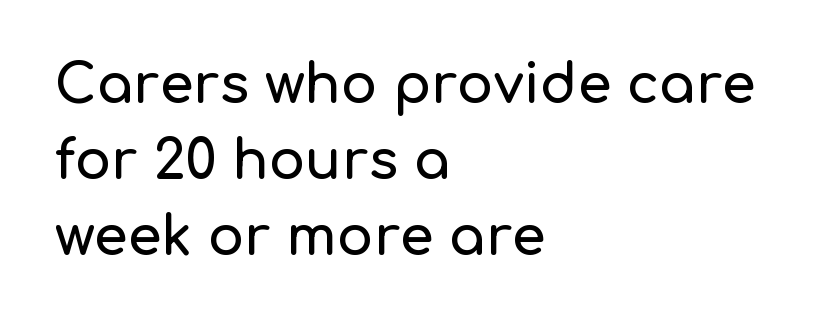
Q: Is the text italic (slanted)? A: No, it is upright.
Q: Is the typeface a serif or a sans-serif typeface? A: Sans-serif.
Q: Is the text underlined? A: No.
Q: How is the paragraph aligned? A: Left-aligned.
Q: Is the spacing between letters normal or unusually wide? A: Normal.
Q: Is the spacing between lines tight, normal or loose? A: Normal.
Q: Width (condensed, normal, or wide)? A: Normal.
Q: Stroke contrast? A: Low.
Q: x-height? A: Medium.
Q: Monospaced? A: No.
